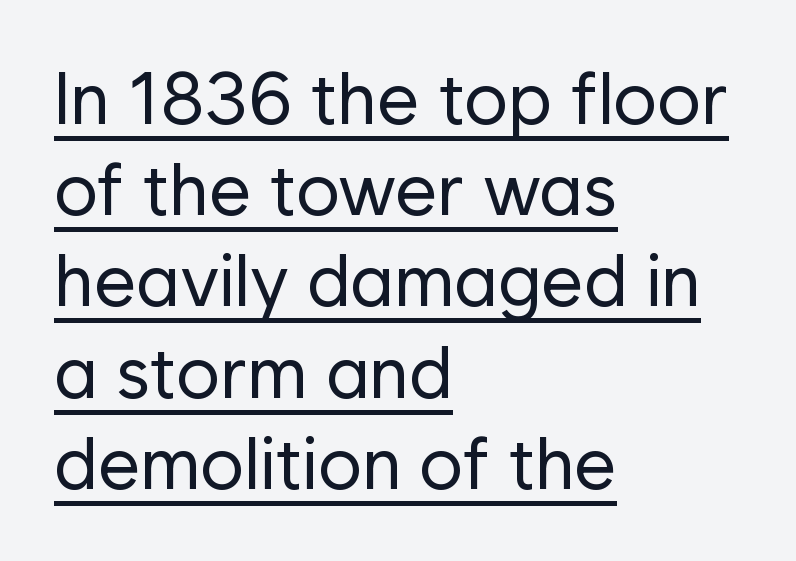
Q: Is the text bold? A: No.
Q: Is the text italic (slanted)? A: No, it is upright.
Q: Is the typeface a serif or a sans-serif typeface? A: Sans-serif.
Q: Is the text underlined? A: Yes.
Q: How is the paragraph aligned? A: Left-aligned.
Q: Is the spacing between letters normal or unusually wide? A: Normal.
Q: Is the spacing between lines tight, normal or loose? A: Normal.
Q: Width (condensed, normal, or wide)? A: Normal.
Q: Stroke contrast? A: Low.
Q: x-height? A: Medium.
Q: Monospaced? A: No.
